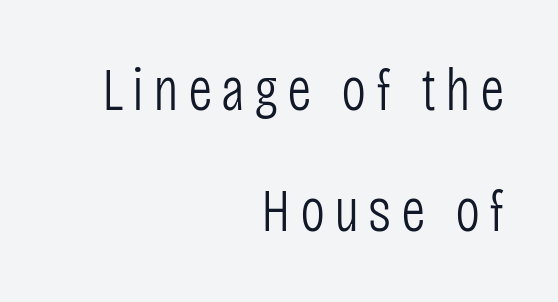
{"serif": "no", "italic": "no", "bold": "no", "weight": "light", "width": "condensed", "stroke_contrast": "low", "x_height": "large", "monospaced": "no", "underline": "no", "align": "right", "line_spacing": "loose", "line_spacing_ratio": 2.01, "glyph_px": 60}
